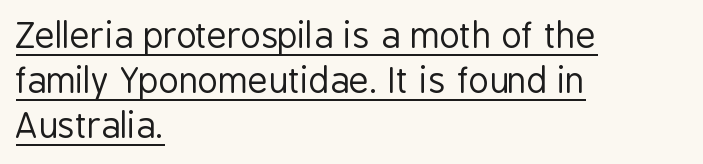
Q: Is the text bold? A: No.
Q: Is the text italic (slanted)? A: No, it is upright.
Q: Is the typeface a serif or a sans-serif typeface? A: Sans-serif.
Q: Is the text underlined? A: Yes.
Q: How is the paragraph aligned? A: Left-aligned.
Q: Is the spacing between letters normal or unusually wide? A: Normal.
Q: Is the spacing between lines tight, normal or loose? A: Normal.
Q: Width (condensed, normal, or wide)? A: Condensed.
Q: Stroke contrast? A: Low.
Q: x-height? A: Medium.
Q: Monospaced? A: No.
